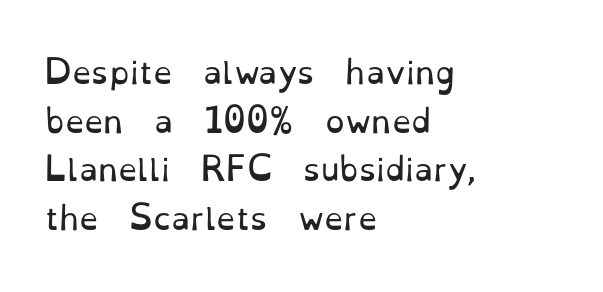
{"italic": "no", "bold": "no", "weight": "regular", "width": "normal", "stroke_contrast": "low", "x_height": "small", "monospaced": "no", "underline": "no", "align": "left", "line_spacing": "normal", "line_spacing_ratio": 1.57, "letter_spacing": "normal", "letter_spacing_em": 0.0, "glyph_px": 31}
